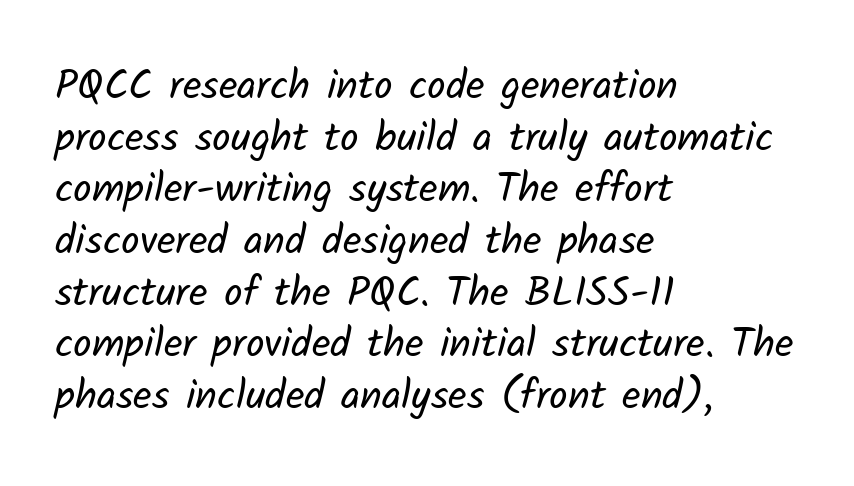
The image shows 41 px regular-weight sans-serif type; set left-aligned, normal line spacing (1.26x), normal letter spacing, not underlined; low stroke contrast and a medium x-height.
